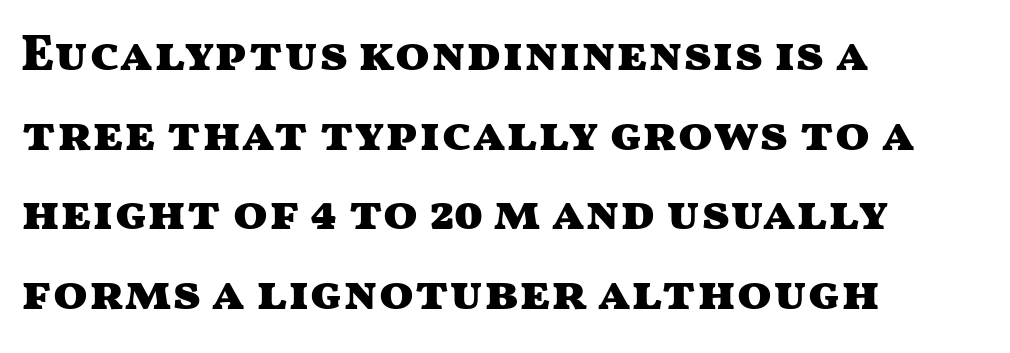
The image shows 51 px heavy, wide sans-serif type, upright; set left-aligned, normal line spacing (1.56x), normal letter spacing, not underlined; medium stroke contrast and a medium x-height.
